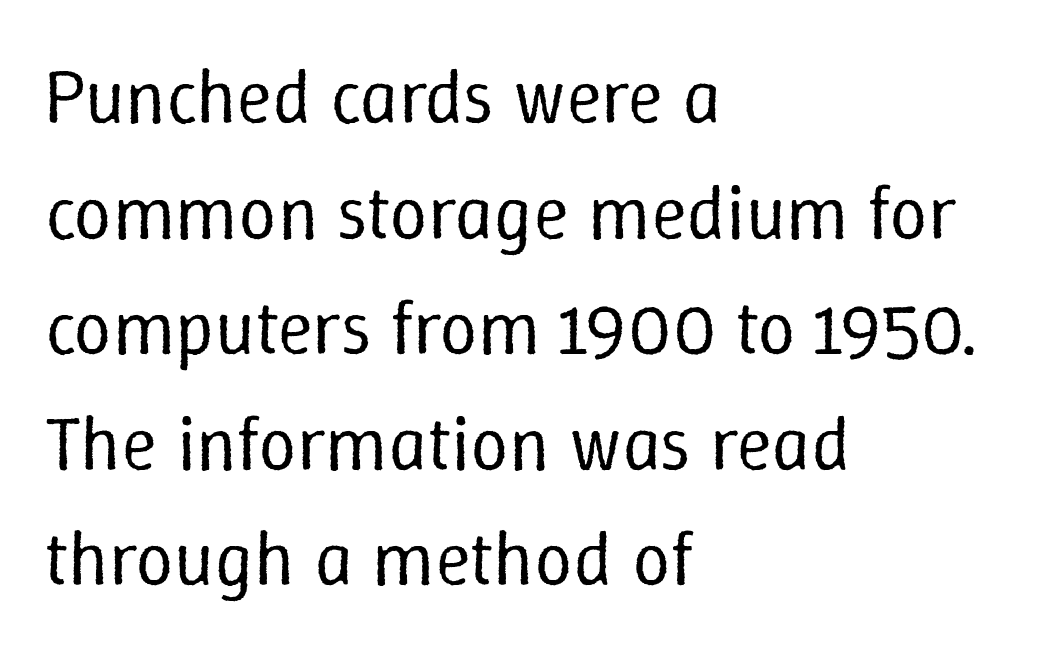
The image shows 76 px regular-weight type, upright; set left-aligned, normal line spacing (1.52x), normal letter spacing, not underlined; low stroke contrast and a medium x-height.
